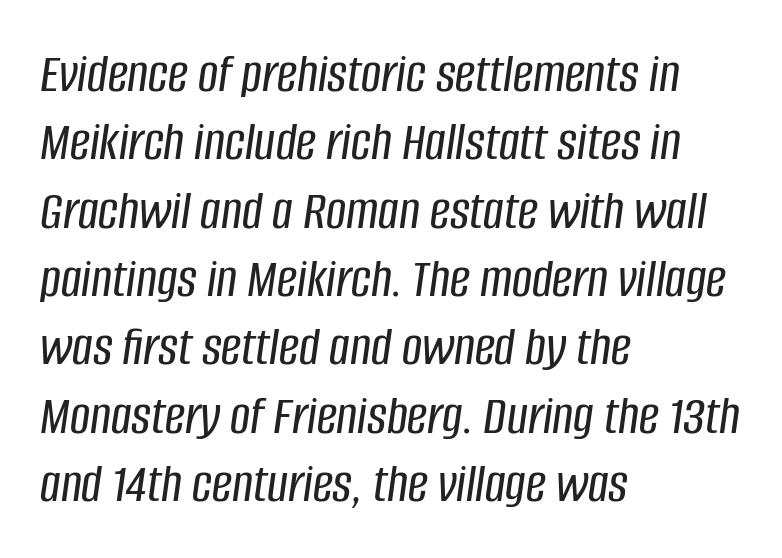
{"italic": "yes", "lean": "right", "slant_degrees": 8, "width": "condensed", "stroke_contrast": "low", "x_height": "large", "monospaced": "no", "underline": "no", "align": "left", "line_spacing_ratio": 1.22, "letter_spacing": "normal", "letter_spacing_em": 0.0, "glyph_px": 56}
